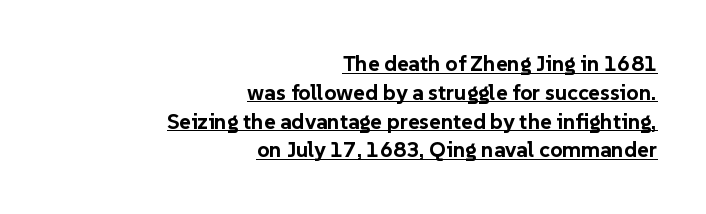
The image shows 22 px bold type, upright; set right-aligned, normal line spacing (1.31x), normal letter spacing, underlined.
